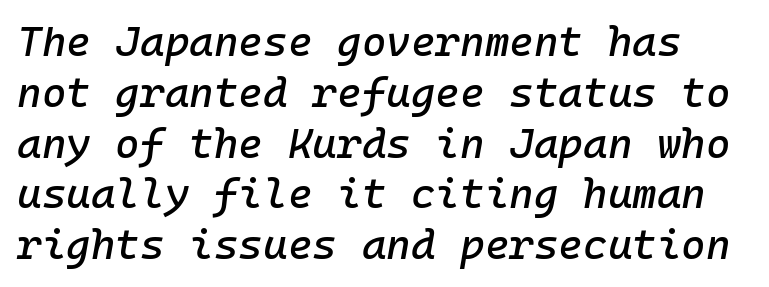
The image shows 42 px text type, italic (leaning right), monospaced; set line spacing 1.21x, normal letter spacing, not underlined; low stroke contrast and a medium x-height.
